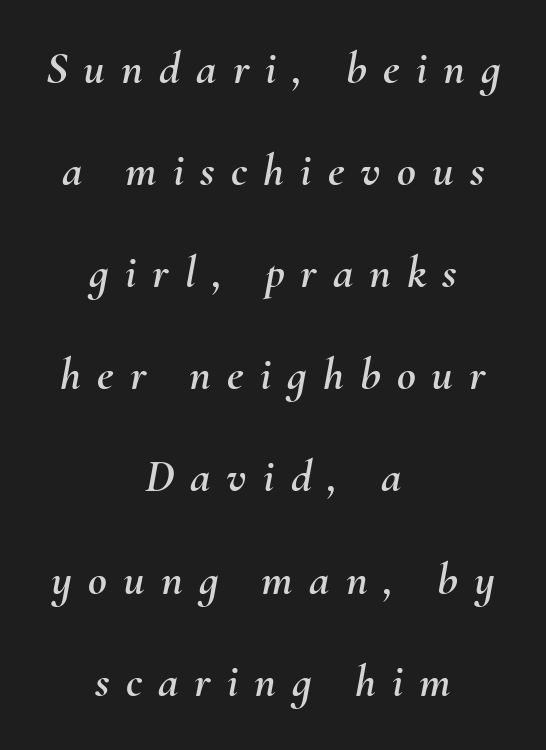
Q: Is the text italic (slanted)? A: Yes, it leans right by about 10 degrees.
Q: Is the text underlined? A: No.
Q: How is the paragraph aligned? A: Centered.
Q: Is the spacing between letters normal or unusually wide? A: Unusually wide.
Q: Is the spacing between lines tight, normal or loose? A: Loose.
Q: Width (condensed, normal, or wide)? A: Normal.
Q: Stroke contrast? A: Medium.
Q: x-height? A: Small.
Q: Monospaced? A: No.
